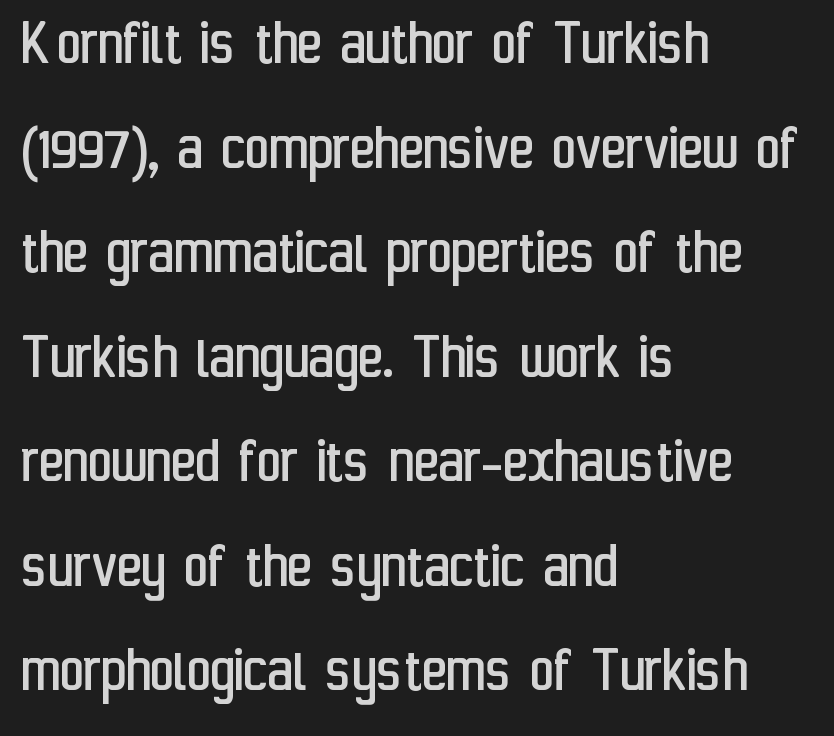
{"serif": "no", "italic": "no", "bold": "no", "weight": "regular", "width": "condensed", "stroke_contrast": "low", "x_height": "medium", "monospaced": "no", "underline": "no", "align": "left", "line_spacing": "normal", "line_spacing_ratio": 1.56, "letter_spacing": "normal", "letter_spacing_em": 0.0, "glyph_px": 67}
